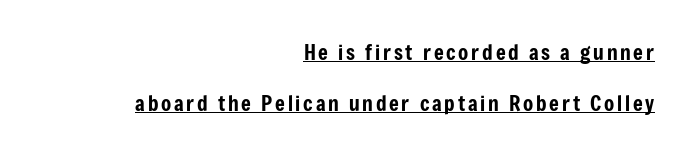
{"italic": "no", "underline": "yes", "align": "right", "line_spacing": "loose", "line_spacing_ratio": 2.41, "glyph_px": 21}
